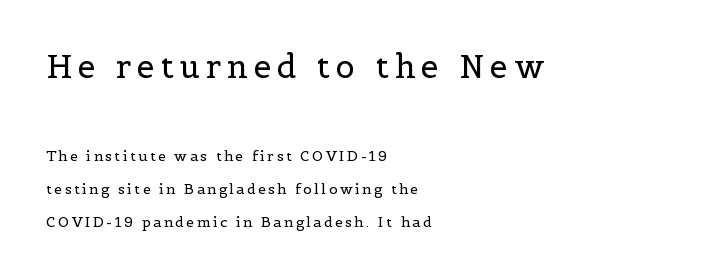
The image shows 32 px regular-weight serif type, upright; set left-aligned, loose line spacing (2.35x), not underlined; the first (top) block is 2.29x larger; a medium x-height.
